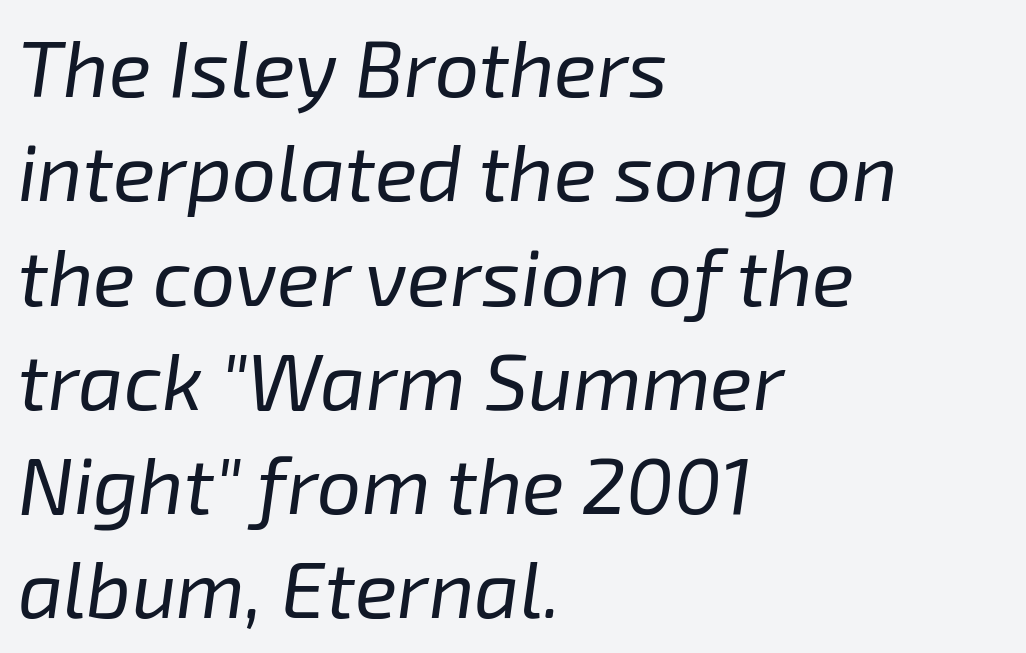
The compositor pushed each line to the left boundary. The face used here is proportionally spaced, like ordinary book or web type. This rendering features lettering with no underline. The rows are spaced the way most documents space them. Nothing heavy about these letters — not bold at all. You could call the tracking neutral — neither tight nor loose.
